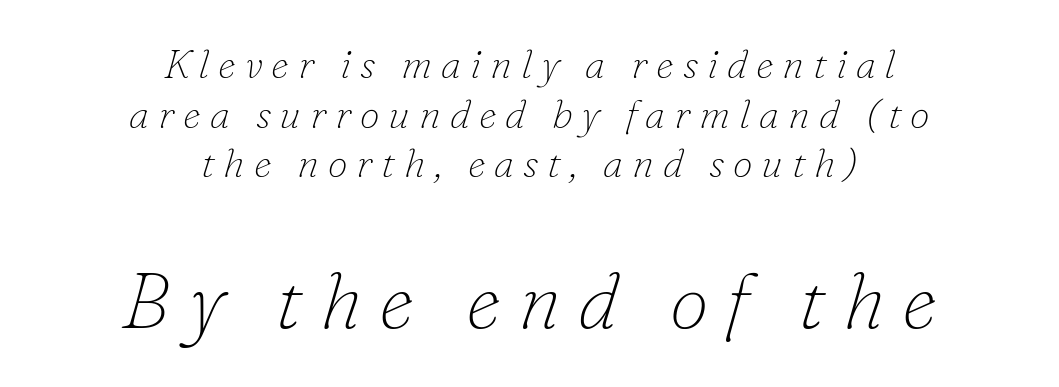
Q: Is the text bold? A: No.
Q: Is the text italic (slanted)? A: Yes, it leans right by about 16 degrees.
Q: Is the typeface a serif or a sans-serif typeface? A: Serif.
Q: Is the text underlined? A: No.
Q: How is the paragraph aligned? A: Centered.
Q: Is the spacing between letters normal or unusually wide? A: Unusually wide.
Q: Which block of text is set in a larger size, the first (top) or the second (bottom)? A: The second (bottom) one.
Q: Width (condensed, normal, or wide)? A: Normal.
Q: Stroke contrast? A: Low.
Q: x-height? A: Small.
Q: Monospaced? A: No.
